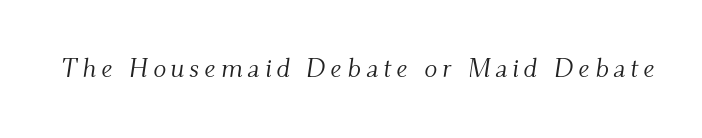
The passage shown is not bold in any degree. Italic? Definitely — the glyphs are oblique. Underline: absent.
